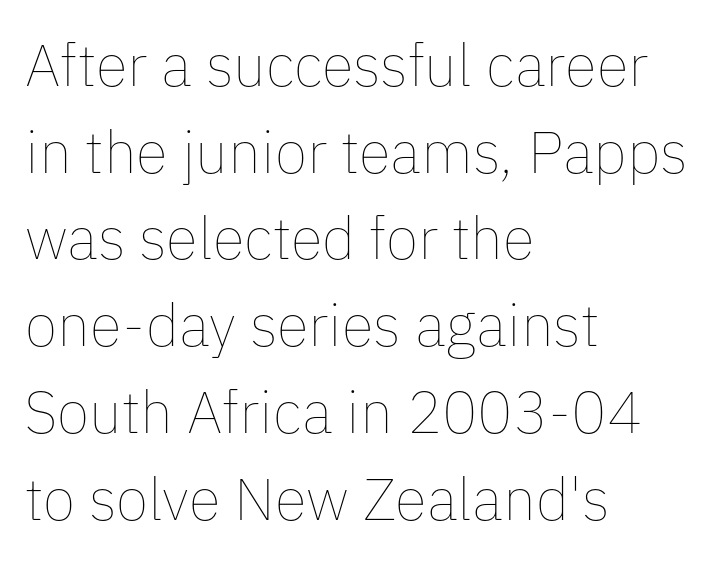
{"italic": "no", "bold": "no", "weight": "thin", "width": "normal", "stroke_contrast": "low", "x_height": "medium", "monospaced": "no", "underline": "no", "align": "left", "line_spacing": "normal", "line_spacing_ratio": 1.47, "letter_spacing": "normal", "letter_spacing_em": 0.0, "glyph_px": 59}
